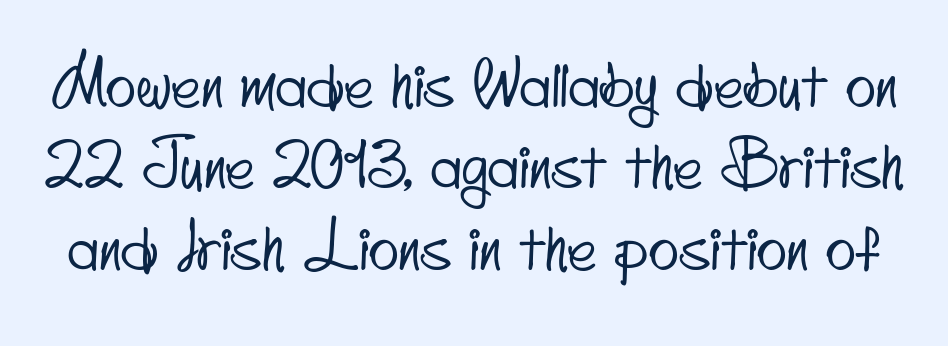
The image shows 63 px condensed sans-serif type; set normal line spacing (1.29x), normal letter spacing, not underlined; low stroke contrast and a small x-height.
